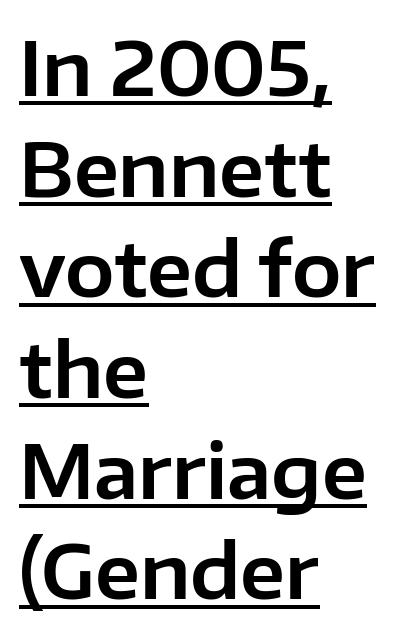
{"serif": "no", "italic": "no", "width": "normal", "stroke_contrast": "low", "x_height": "medium", "monospaced": "no", "underline": "yes", "align": "left", "line_spacing": "normal", "line_spacing_ratio": 1.36, "letter_spacing": "normal", "letter_spacing_em": 0.0, "glyph_px": 74}
